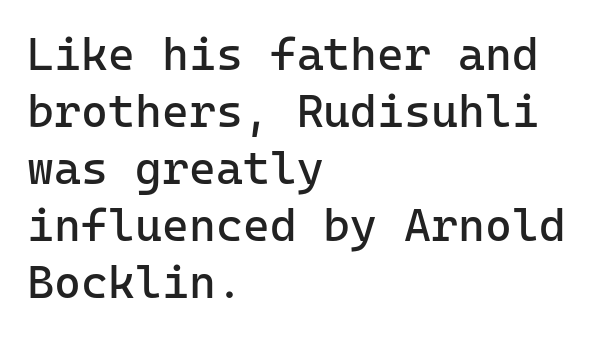
{"serif": "no", "italic": "no", "bold": "no", "weight": "regular", "width": "normal", "stroke_contrast": "low", "x_height": "medium", "monospaced": "yes", "underline": "no", "align": "left", "line_spacing_ratio": 1.24, "letter_spacing": "normal", "letter_spacing_em": 0.0, "glyph_px": 46}
